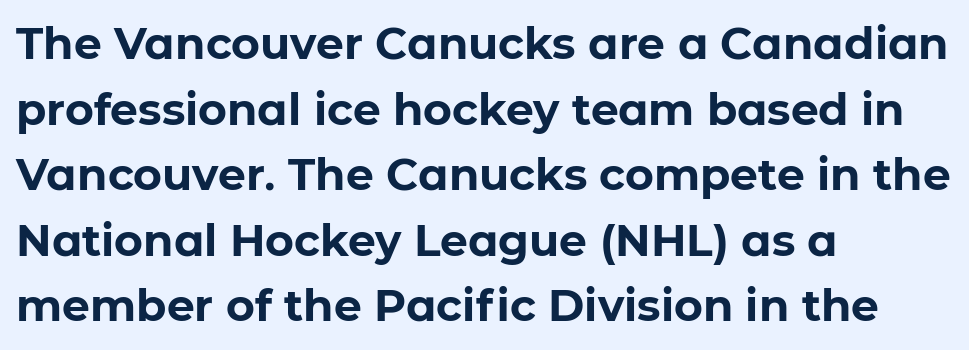
The image shows 44 px bold sans-serif type, upright; set left-aligned, normal line spacing (1.49x), normal letter spacing, not underlined; low stroke contrast and a medium x-height.
